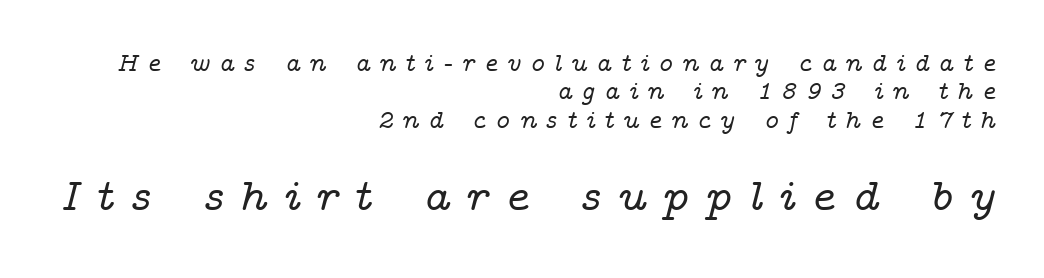
The image shows 46 px wide serif type, italic (leaning right); set right-aligned, tight line spacing (1.09x), unusually wide letter spacing (+0.33 em), not underlined; the second (bottom) block is 1.77x larger; low stroke contrast and a medium x-height.
